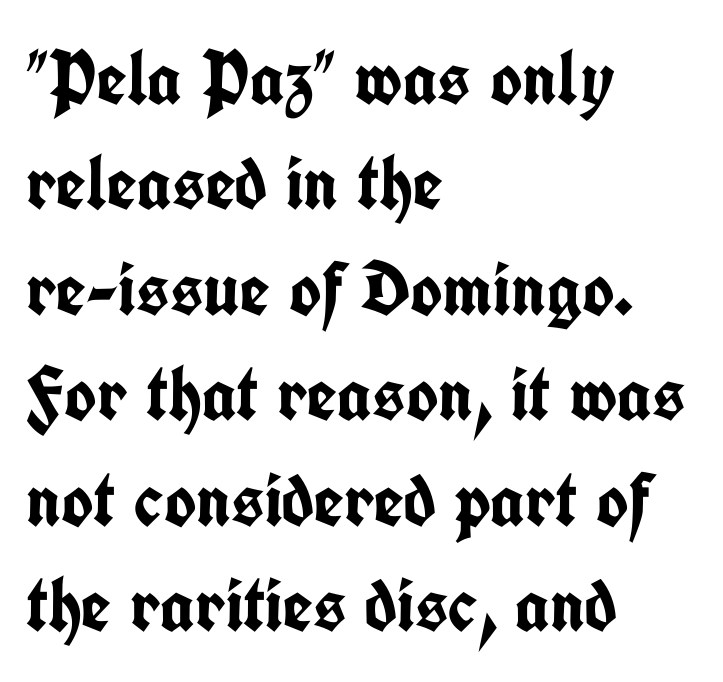
Q: Is the text bold? A: Yes.
Q: Is the text italic (slanted)? A: No, it is upright.
Q: Is the typeface a serif or a sans-serif typeface? A: Sans-serif.
Q: Is the text underlined? A: No.
Q: How is the paragraph aligned? A: Left-aligned.
Q: Is the spacing between letters normal or unusually wide? A: Normal.
Q: Is the spacing between lines tight, normal or loose? A: Normal.
Q: Width (condensed, normal, or wide)? A: Condensed.
Q: Stroke contrast? A: Low.
Q: x-height? A: Medium.
Q: Monospaced? A: No.
